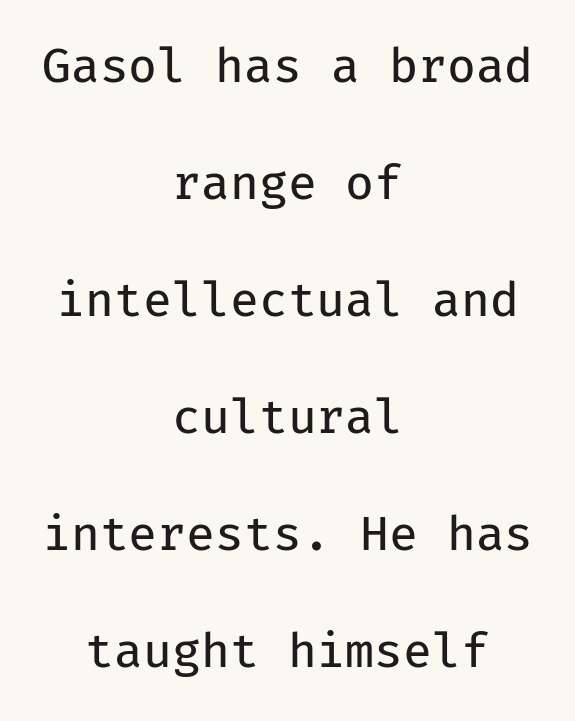
The image shows 47 px regular-weight sans-serif type, upright, monospaced; set centered, loose line spacing (2.49x), normal letter spacing, not underlined; low stroke contrast and a medium x-height.
